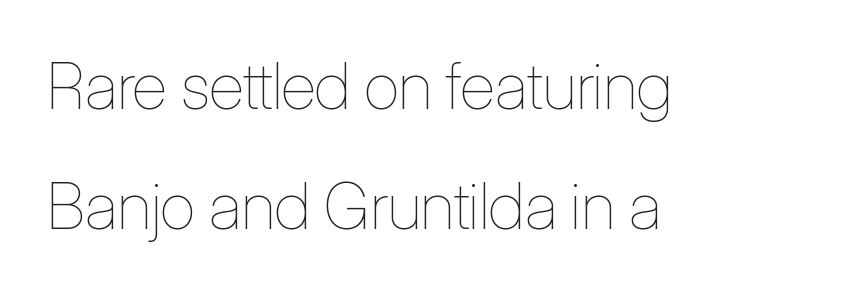
{"italic": "no", "bold": "no", "weight": "thin", "width": "condensed", "stroke_contrast": "low", "x_height": "medium", "monospaced": "no", "underline": "no", "align": "left", "line_spacing_ratio": 1.84, "letter_spacing": "normal", "letter_spacing_em": 0.0, "glyph_px": 65}
